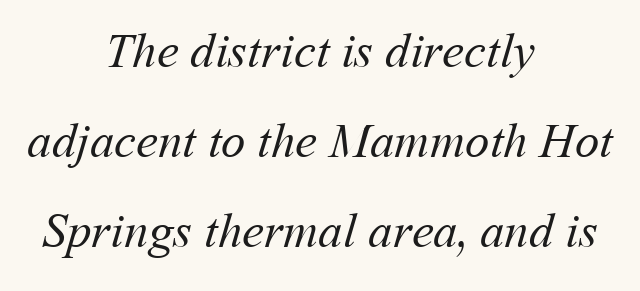
{"bold": "no", "weight": "regular", "width": "normal", "stroke_contrast": "medium", "x_height": "medium", "monospaced": "no", "underline": "no", "align": "center", "line_spacing_ratio": 1.84, "letter_spacing": "normal", "letter_spacing_em": 0.0, "glyph_px": 49}
